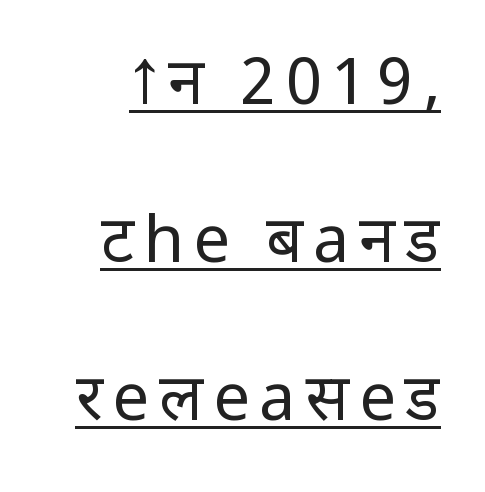
The image shows 65 px regular-weight sans-serif type, upright; set loose line spacing (2.43x), underlined; low stroke contrast and a medium x-height.
